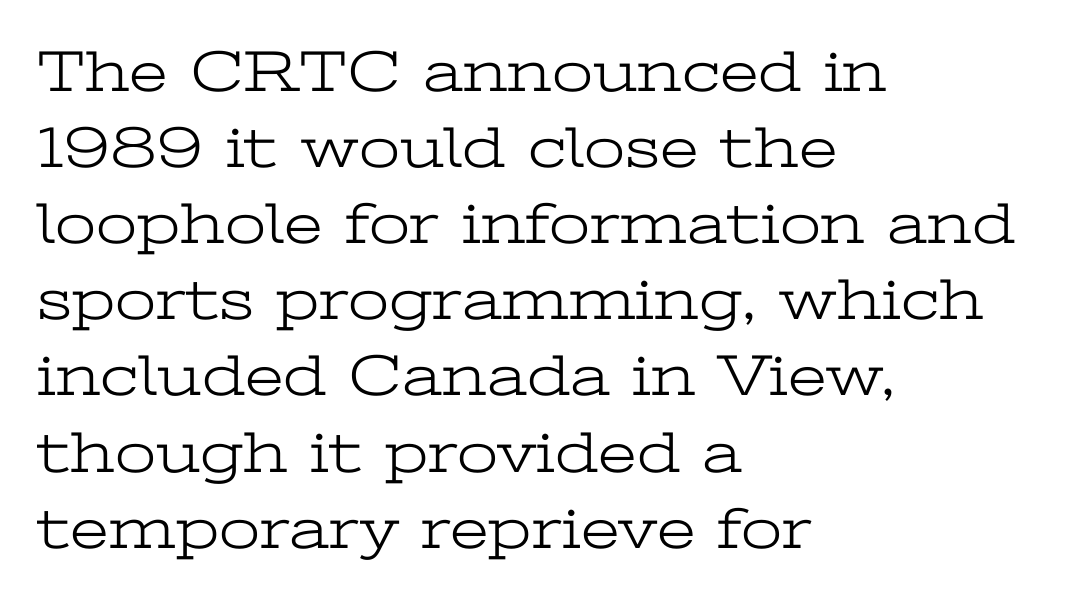
Q: Is the text bold? A: No.
Q: Is the text italic (slanted)? A: No, it is upright.
Q: Is the typeface a serif or a sans-serif typeface? A: Serif.
Q: Is the text underlined? A: No.
Q: How is the paragraph aligned? A: Left-aligned.
Q: Is the spacing between letters normal or unusually wide? A: Normal.
Q: Is the spacing between lines tight, normal or loose? A: Normal.
Q: Width (condensed, normal, or wide)? A: Wide.
Q: Stroke contrast? A: Low.
Q: x-height? A: Medium.
Q: Monospaced? A: No.
